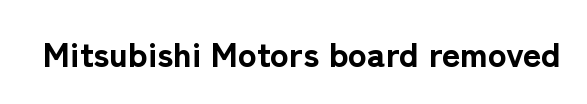
{"serif": "no", "italic": "no", "bold": "yes", "weight": "bold", "width": "normal", "stroke_contrast": "low", "x_height": "medium", "monospaced": "no", "underline": "no", "letter_spacing": "normal", "letter_spacing_em": 0.0, "glyph_px": 35}
